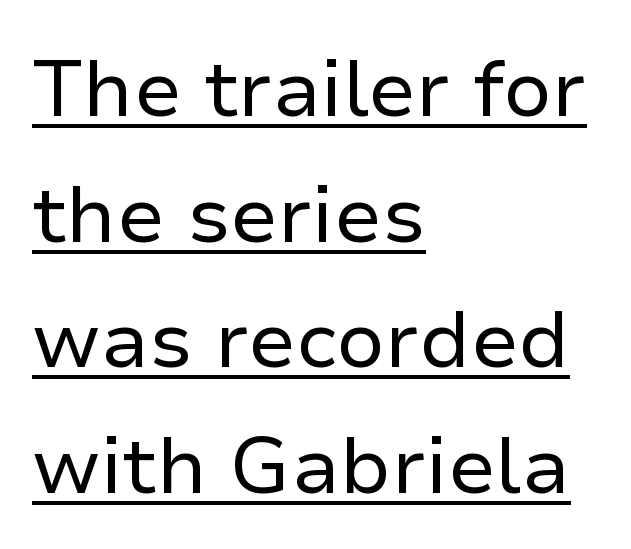
Q: Is the text bold? A: No.
Q: Is the text italic (slanted)? A: No, it is upright.
Q: Is the typeface a serif or a sans-serif typeface? A: Sans-serif.
Q: Is the text underlined? A: Yes.
Q: How is the paragraph aligned? A: Left-aligned.
Q: Is the spacing between letters normal or unusually wide? A: Normal.
Q: Is the spacing between lines tight, normal or loose? A: Normal.
Q: Width (condensed, normal, or wide)? A: Normal.
Q: Stroke contrast? A: Low.
Q: x-height? A: Medium.
Q: Monospaced? A: No.
